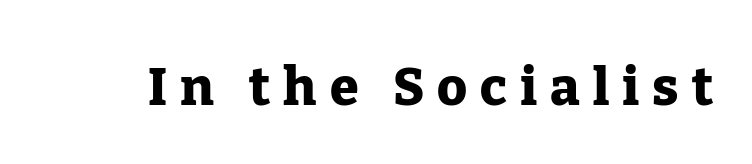
The image shows 52 px heavy serif type, upright; set unusually wide letter spacing (+0.25 em), not underlined; low stroke contrast and a medium x-height.
